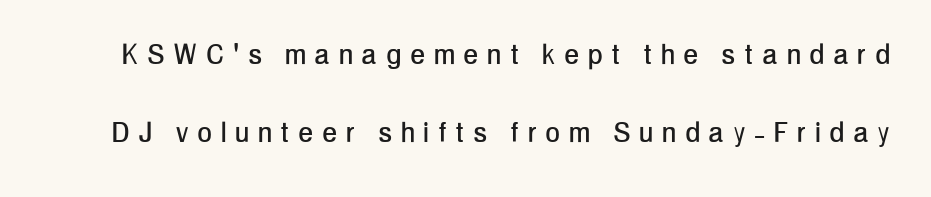
The glyphs in this specimen are sans serif. What stands out about the letter spacing? Its width — letters are far apart. Clear beneath every line of the passage. The space between consecutive lines is lavish. You can tell it's not italic because the verticals are truly vertical.
